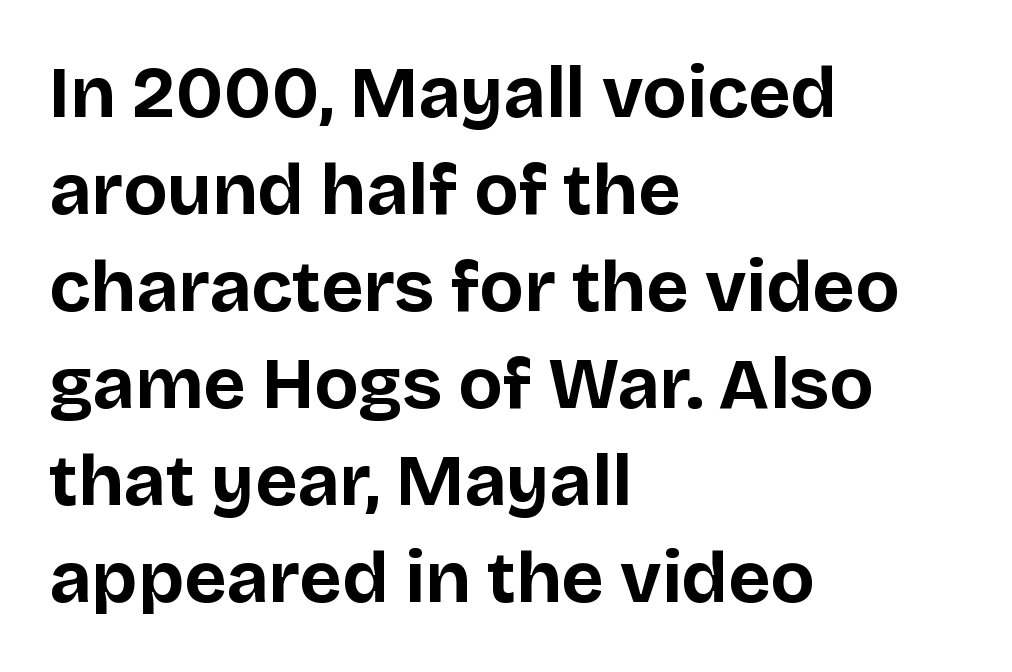
{"serif": "no", "italic": "no", "bold": "yes", "weight": "bold", "width": "normal", "stroke_contrast": "low", "x_height": "large", "monospaced": "no", "underline": "no", "align": "left", "line_spacing": "normal", "line_spacing_ratio": 1.33, "letter_spacing": "normal", "letter_spacing_em": 0.0, "glyph_px": 73}
